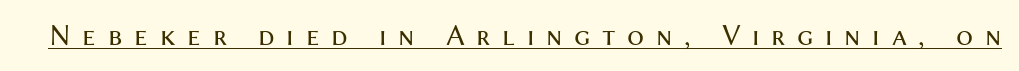
Q: Is the text bold? A: No.
Q: Is the text italic (slanted)? A: No, it is upright.
Q: Is the typeface a serif or a sans-serif typeface? A: Sans-serif.
Q: Is the text underlined? A: Yes.
Q: Is the spacing between letters normal or unusually wide? A: Unusually wide.
Q: Width (condensed, normal, or wide)? A: Normal.
Q: Stroke contrast? A: Medium.
Q: x-height? A: Medium.
Q: Monospaced? A: No.
